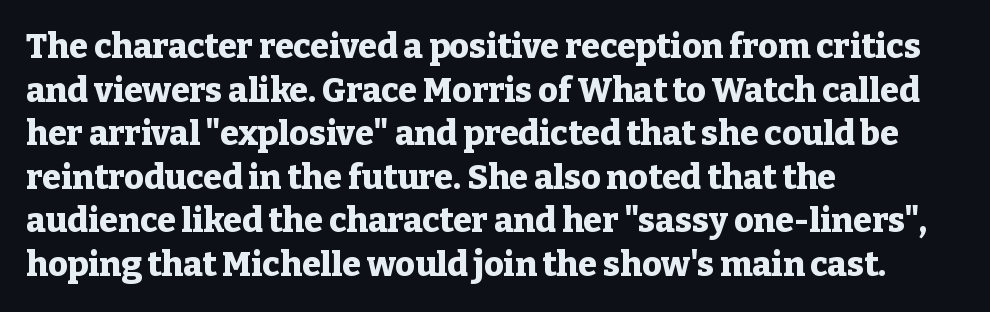
This sample has the flowing, uneven cadence of proportional lettering. Regular leading. This rendering leaves character spacing at its baseline value. Underline: absent.
